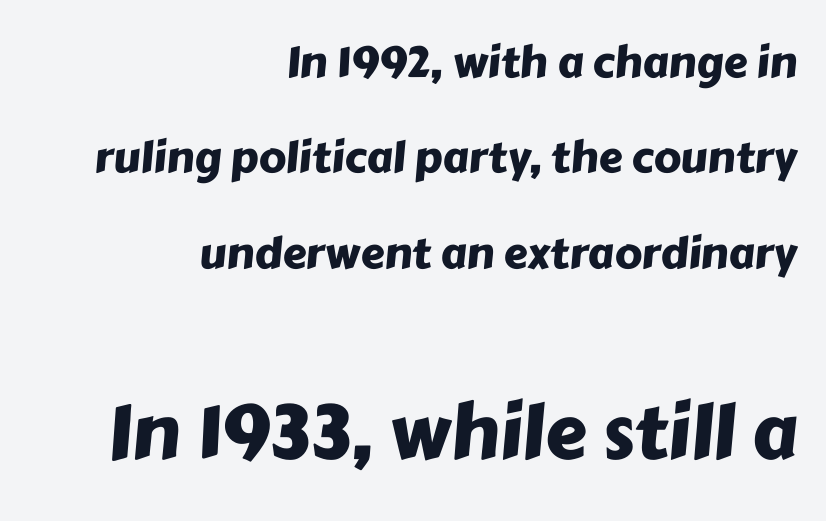
A typesetter would call this proportional, since set widths differ per character. A flush-right, rag-left setting is used for this passage. If you squint, the bottom block still reads clearly — it's the larger of the two. Honestly, there is no underline to notice here at all. Compared with typical paragraphs, the rows here are farther apart.
